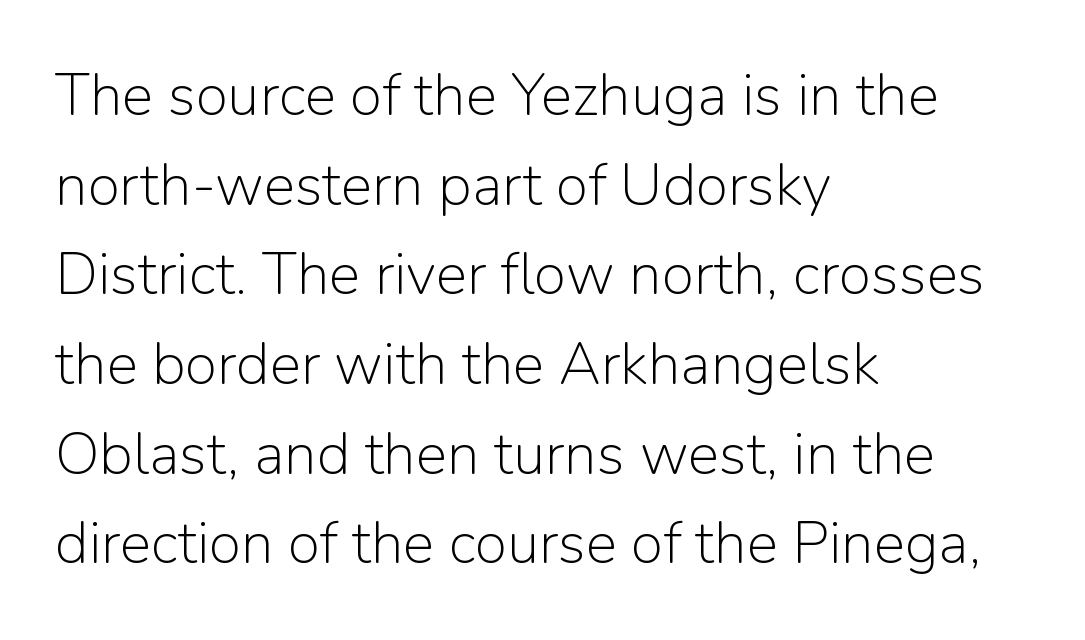
The image shows 59 px light sans-serif type, upright; set left-aligned, normal line spacing (1.52x), normal letter spacing, not underlined; low stroke contrast and a medium x-height.
